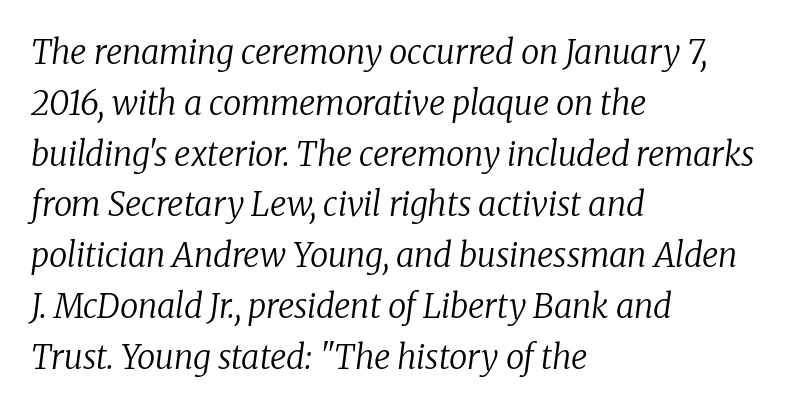
No extra tracking has been applied to these lines. The passage shown is typed in a proportional face where columns would drift. Are there feet on the stems? There are — it's a serif. Letters have the restrained weight of plain body copy at most.
